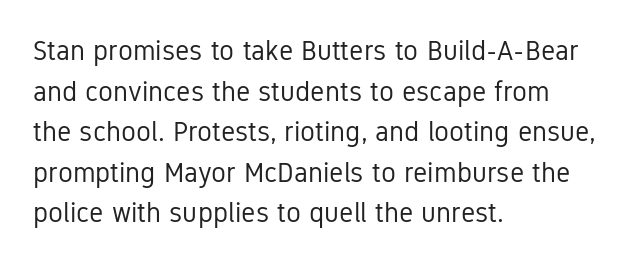
Vertical spacing — default. No heavy texture on the line: the type isn't bold. Every stem runs plumb, perpendicular to the baseline. These lines are set flush left with a ragged right edge. Is this a sans? Yes — the strokes have no serifs. The line texture is even and compact thanks to regular tracking.
